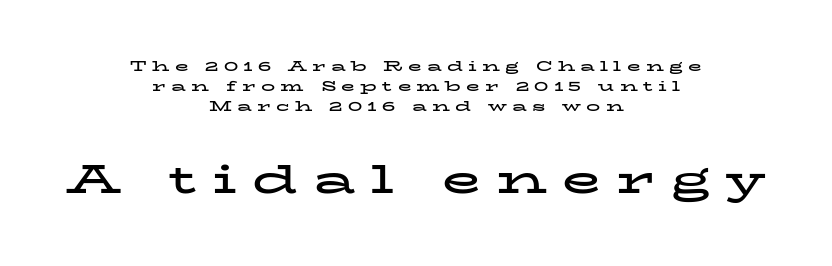
Q: Is the text bold? A: Yes.
Q: Is the text italic (slanted)? A: No, it is upright.
Q: Is the typeface a serif or a sans-serif typeface? A: Serif.
Q: Is the text underlined? A: No.
Q: How is the paragraph aligned? A: Centered.
Q: Is the spacing between letters normal or unusually wide? A: Unusually wide.
Q: Is the spacing between lines tight, normal or loose? A: Normal.
Q: Which block of text is set in a larger size, the first (top) or the second (bottom)? A: The second (bottom) one.
Q: Width (condensed, normal, or wide)? A: Wide.
Q: Stroke contrast? A: Low.
Q: x-height? A: Medium.
Q: Monospaced? A: No.
